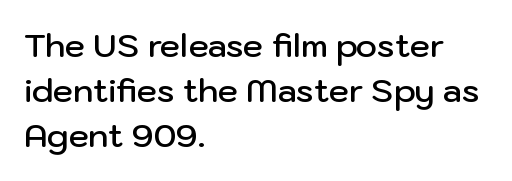
The image shows 32 px semibold sans-serif type, upright; set left-aligned, normal line spacing (1.41x), normal letter spacing, not underlined; low stroke contrast and a medium x-height.
